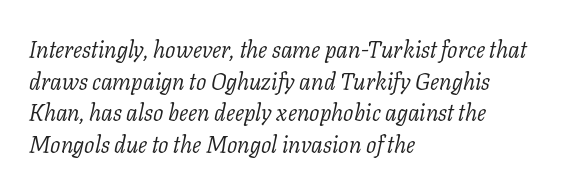
The image shows 23 px text type, italic (leaning right); set left-aligned, normal line spacing (1.37x), normal letter spacing, not underlined.
